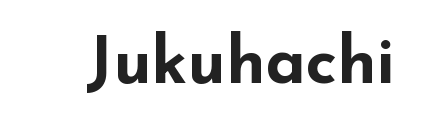
The image shows 66 px bold, wide sans-serif type, upright; set normal letter spacing, not underlined; low stroke contrast and a small x-height.
